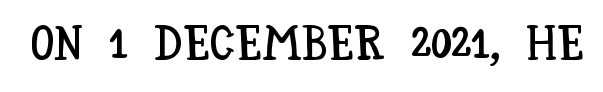
Varying glyph widths throughout — classic text-font behaviour. Designer's note — italics off, roman on. Honestly, there is no underline to notice here at all. Letter spacing: default.
